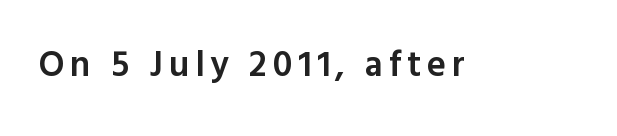
Q: Is the text bold? A: Semi-bold.
Q: Is the text italic (slanted)? A: No, it is upright.
Q: Is the typeface a serif or a sans-serif typeface? A: Sans-serif.
Q: Is the text underlined? A: No.
Q: Width (condensed, normal, or wide)? A: Normal.
Q: x-height? A: Medium.
Q: Monospaced? A: No.
